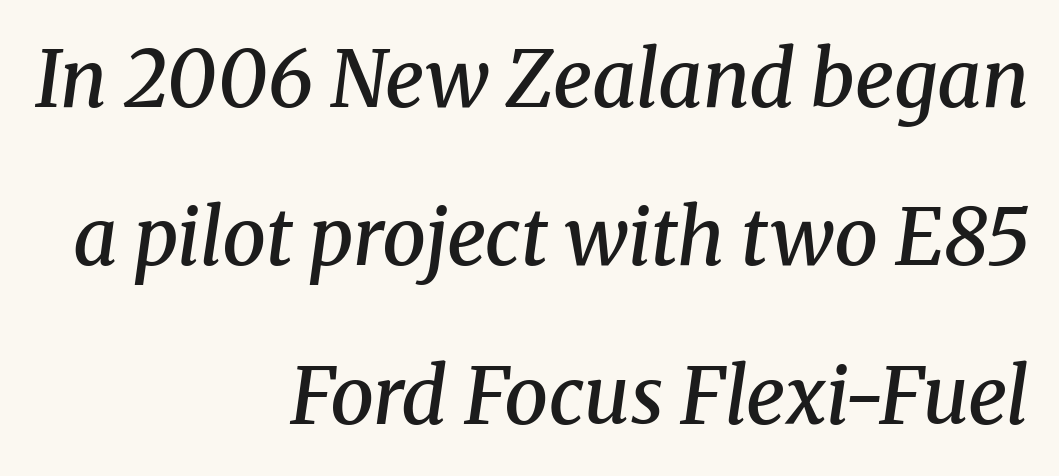
Q: Is the text bold? A: Semi-bold.
Q: Is the text italic (slanted)? A: Yes, it leans right by about 8 degrees.
Q: Is the typeface a serif or a sans-serif typeface? A: Serif.
Q: Is the text underlined? A: No.
Q: How is the paragraph aligned? A: Right-aligned.
Q: Is the spacing between letters normal or unusually wide? A: Normal.
Q: Is the spacing between lines tight, normal or loose? A: Loose.
Q: Width (condensed, normal, or wide)? A: Normal.
Q: Stroke contrast? A: Medium.
Q: x-height? A: Medium.
Q: Monospaced? A: No.
